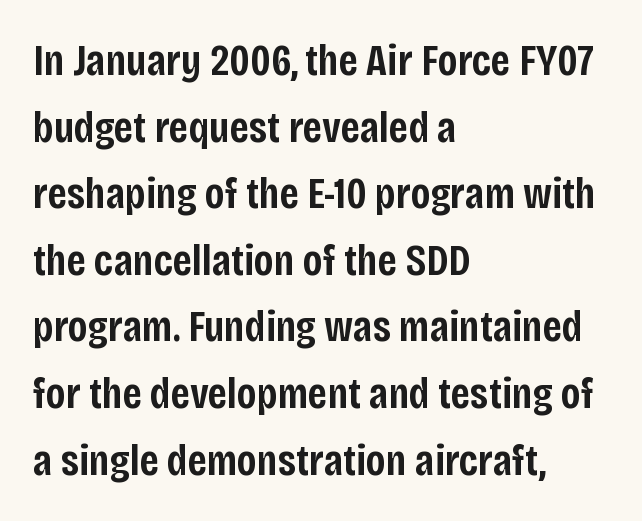
The image shows 45 px semibold, condensed sans-serif type, upright; set left-aligned, normal line spacing (1.48x), normal letter spacing, not underlined; low stroke contrast and a large x-height.
